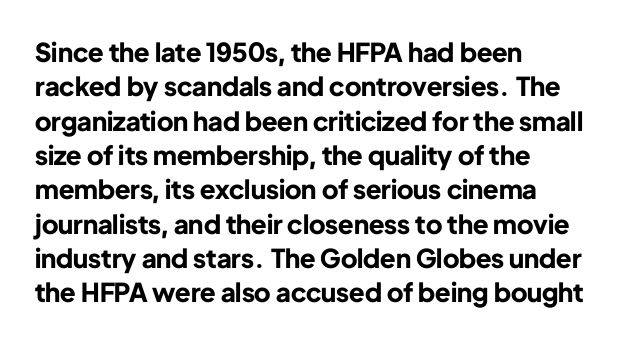
The image shows 26 px bold type, upright; set left-aligned, normal line spacing (1.32x), normal letter spacing, not underlined.
